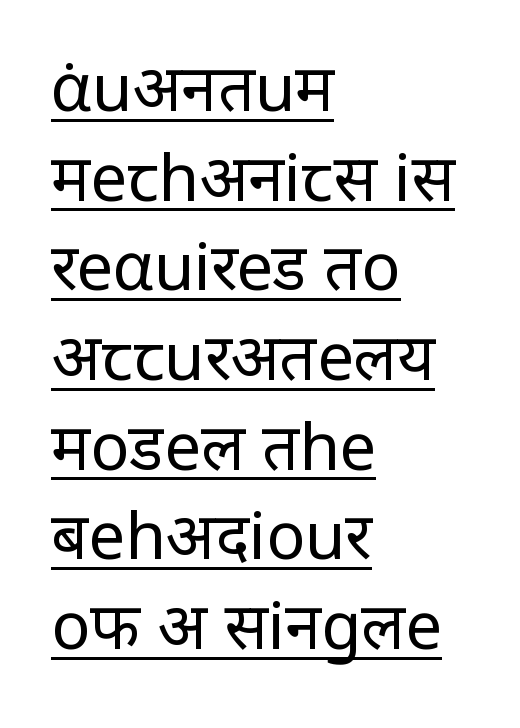
{"serif": "no", "italic": "no", "bold": "no", "weight": "regular", "width": "condensed", "stroke_contrast": "low", "x_height": "large", "monospaced": "no", "underline": "yes", "align": "left", "line_spacing": "normal", "line_spacing_ratio": 1.38, "letter_spacing": "normal", "letter_spacing_em": 0.0, "glyph_px": 65}
